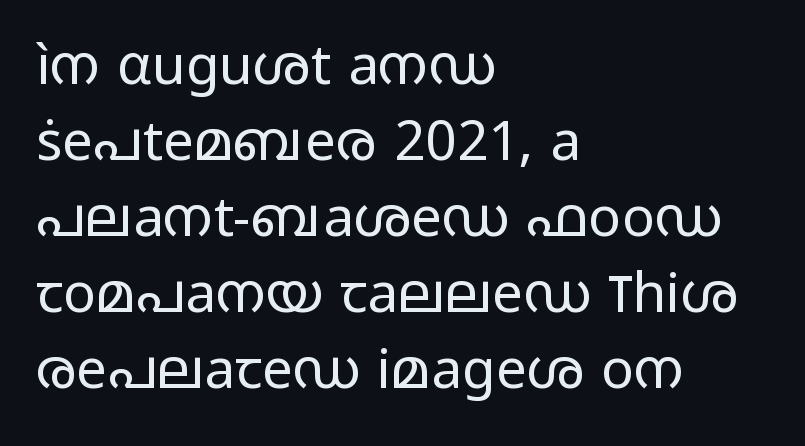
How would I describe the line gaps? Plain and ordinary. No heavy texture on the line: the type isn't bold. Here the glyphs are tracked normally, forming tight word shapes. Line beginnings align vertically; line endings do not.
